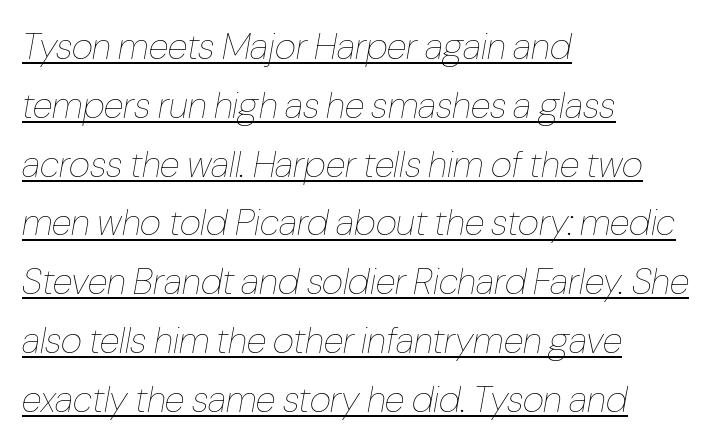
The image shows 37 px thin, condensed type, italic (leaning right); set left-aligned, normal line spacing (1.59x), normal letter spacing, underlined; low stroke contrast and a medium x-height.
